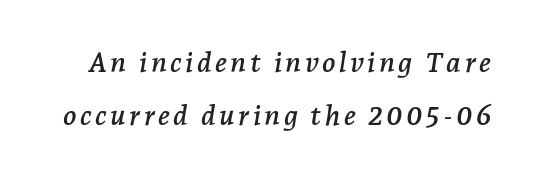
{"serif": "yes", "italic": "yes", "lean": "right", "slant_degrees": 7, "width": "normal", "stroke_contrast": "low", "x_height": "medium", "monospaced": "no", "underline": "no", "line_spacing_ratio": 1.88, "glyph_px": 28}
